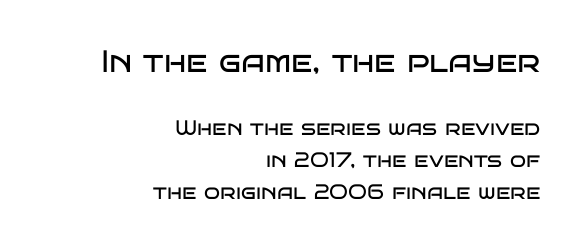
{"serif": "no", "italic": "no", "bold": "no", "weight": "regular", "width": "wide", "stroke_contrast": "low", "x_height": "large", "monospaced": "no", "underline": "no", "align": "right", "line_spacing": "normal", "line_spacing_ratio": 1.53, "letter_spacing": "normal", "letter_spacing_em": 0.0, "larger_block": "first", "size_ratio": 1.48, "glyph_px": 31}
